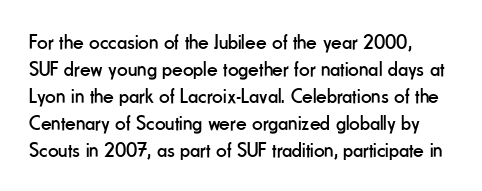
The image shows 21 px text type, upright; set normal line spacing (1.28x), normal letter spacing, not underlined.
